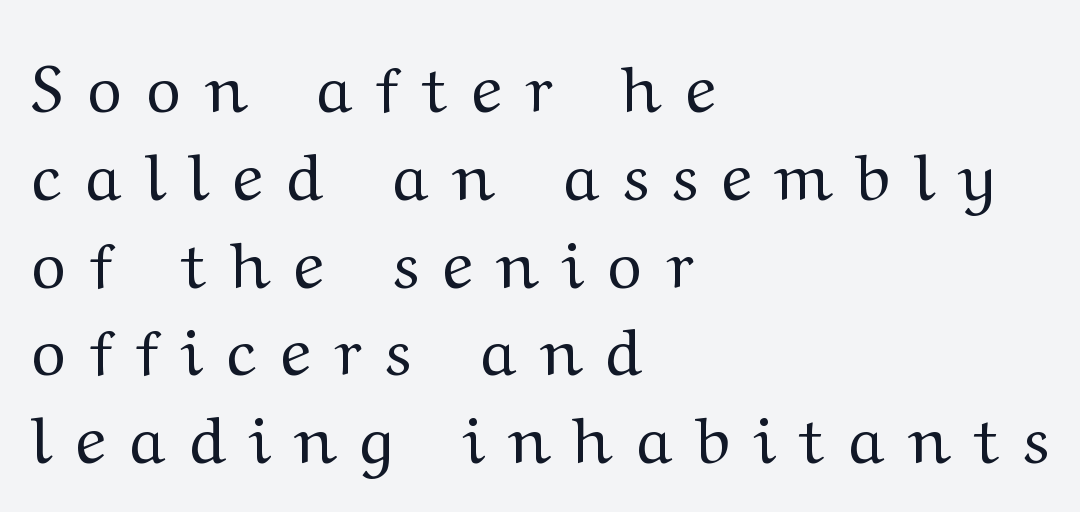
Q: Is the text bold? A: No.
Q: Is the text italic (slanted)? A: No, it is upright.
Q: Is the typeface a serif or a sans-serif typeface? A: Serif.
Q: Is the text underlined? A: No.
Q: How is the paragraph aligned? A: Left-aligned.
Q: Is the spacing between letters normal or unusually wide? A: Unusually wide.
Q: Is the spacing between lines tight, normal or loose? A: Normal.
Q: Width (condensed, normal, or wide)? A: Wide.
Q: Stroke contrast? A: Medium.
Q: x-height? A: Medium.
Q: Monospaced? A: No.
